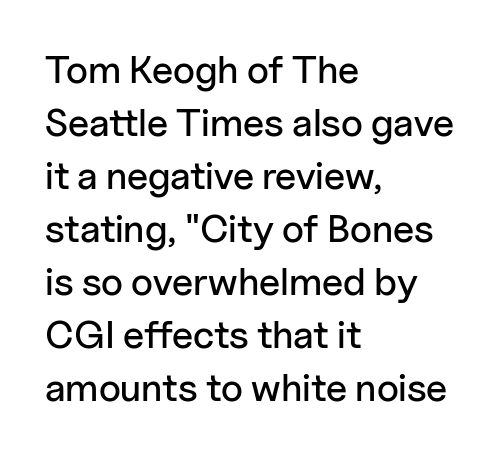
Q: Is the text italic (slanted)? A: No, it is upright.
Q: Is the typeface a serif or a sans-serif typeface? A: Sans-serif.
Q: Is the text underlined? A: No.
Q: How is the paragraph aligned? A: Left-aligned.
Q: Is the spacing between letters normal or unusually wide? A: Normal.
Q: Is the spacing between lines tight, normal or loose? A: Normal.
Q: Width (condensed, normal, or wide)? A: Normal.
Q: Stroke contrast? A: Low.
Q: x-height? A: Medium.
Q: Monospaced? A: No.
